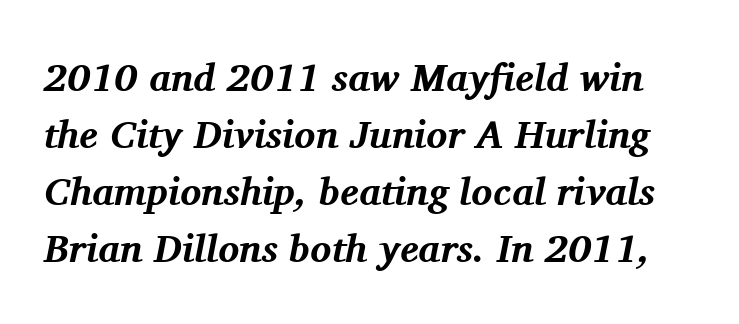
The image shows 39 px bold serif type, italic (leaning right); set normal line spacing (1.46x), normal letter spacing, not underlined; medium stroke contrast and a medium x-height.
